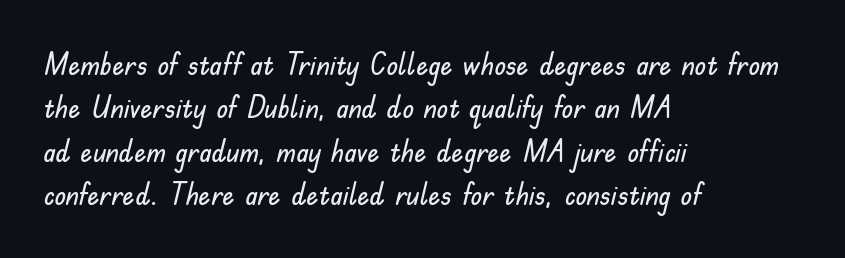
The image shows 30 px sans-serif type; set left-aligned, normal line spacing (1.45x), normal letter spacing, not underlined; low stroke contrast and a small x-height.
